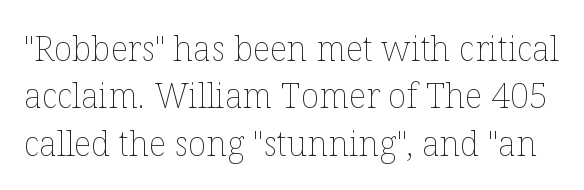
{"italic": "no", "bold": "no", "weight": "thin", "width": "normal", "stroke_contrast": "low", "x_height": "medium", "monospaced": "no", "underline": "no", "line_spacing": "normal", "line_spacing_ratio": 1.39, "letter_spacing": "normal", "letter_spacing_em": 0.0, "glyph_px": 34}
